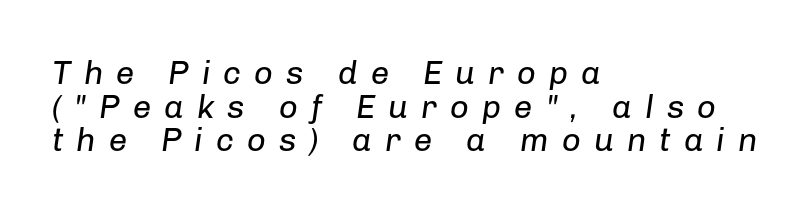
Q: Is the text bold? A: No.
Q: Is the text italic (slanted)? A: Yes, it leans right by about 8 degrees.
Q: Is the text underlined? A: No.
Q: How is the paragraph aligned? A: Left-aligned.
Q: Is the spacing between letters normal or unusually wide? A: Unusually wide.
Q: Is the spacing between lines tight, normal or loose? A: Tight.
Q: Width (condensed, normal, or wide)? A: Normal.
Q: Stroke contrast? A: Low.
Q: x-height? A: Medium.
Q: Monospaced? A: No.
